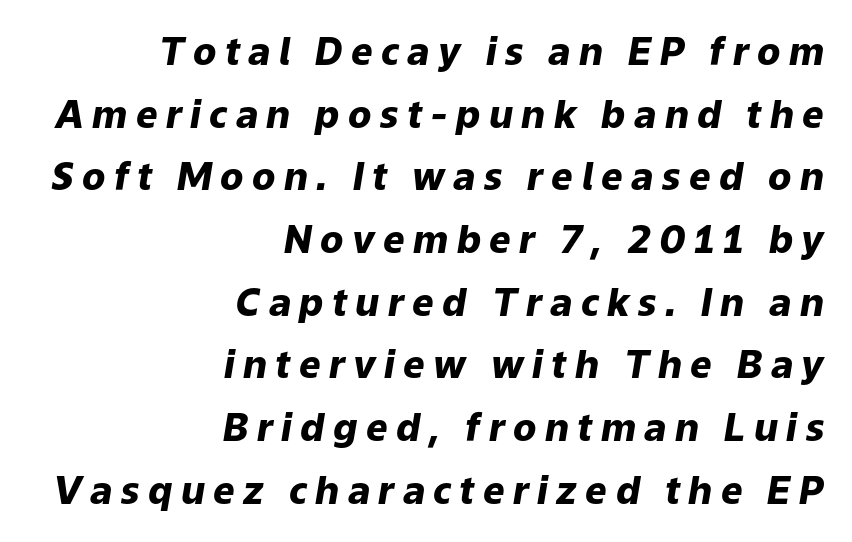
Q: Is the text bold? A: Yes.
Q: Is the text italic (slanted)? A: Yes, it leans right by about 9 degrees.
Q: Is the text underlined? A: No.
Q: How is the paragraph aligned? A: Right-aligned.
Q: Is the spacing between letters normal or unusually wide? A: Unusually wide.
Q: Is the spacing between lines tight, normal or loose? A: Normal.
Q: Width (condensed, normal, or wide)? A: Normal.
Q: Stroke contrast? A: Low.
Q: x-height? A: Medium.
Q: Monospaced? A: No.
